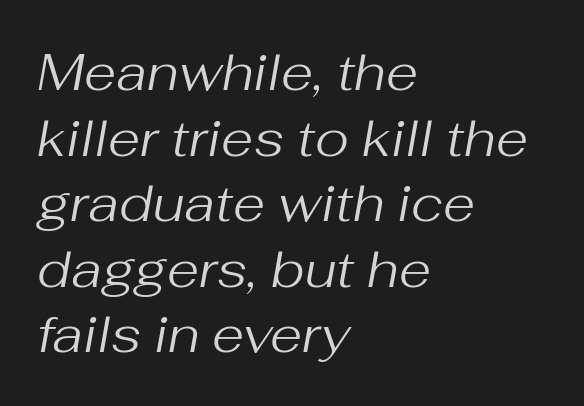
{"italic": "yes", "lean": "right", "slant_degrees": 10, "bold": "no", "weight": "regular", "width": "normal", "stroke_contrast": "medium", "x_height": "medium", "monospaced": "no", "underline": "no", "align": "left", "line_spacing": "normal", "line_spacing_ratio": 1.26, "letter_spacing": "normal", "letter_spacing_em": 0.0, "glyph_px": 52}
